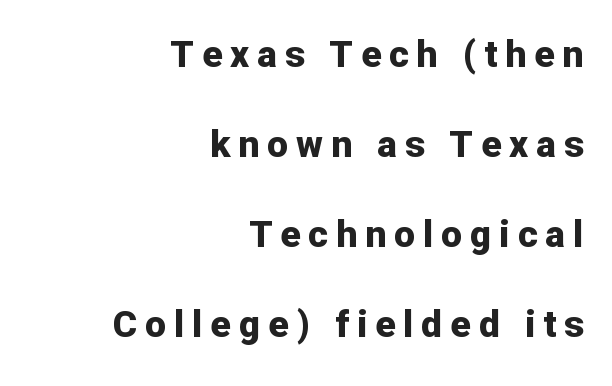
Alignment: flush right. Each letter keeps its own natural width here, so spacing adapts to shape. These words are printed bold, with thick strokes throughout. Students, observe: this is what heavily led, spacious text looks like. A clean baseline with only descenders dipping below it. Style check: upright.
